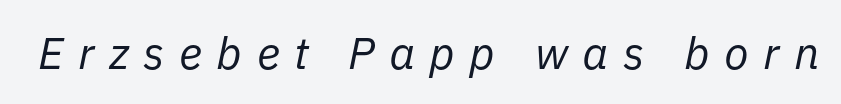
{"italic": "yes", "lean": "right", "slant_degrees": 11, "bold": "no", "weight": "regular", "width": "normal", "stroke_contrast": "low", "x_height": "medium", "monospaced": "no", "underline": "no", "letter_spacing": "wide", "letter_spacing_em": 0.32, "glyph_px": 45}
